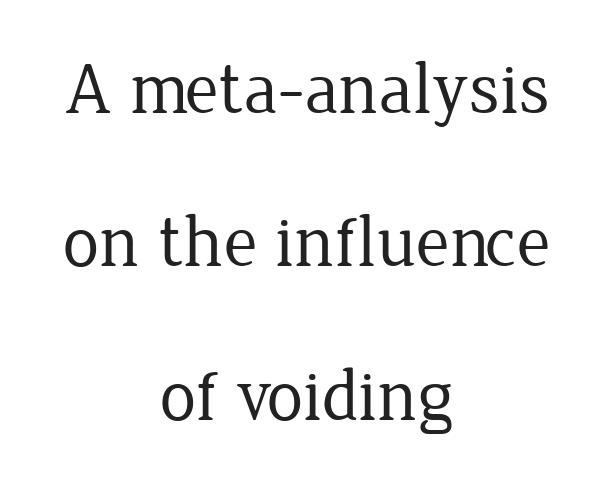
Q: Is the text bold? A: No.
Q: Is the text italic (slanted)? A: No, it is upright.
Q: Is the typeface a serif or a sans-serif typeface? A: Serif.
Q: Is the text underlined? A: No.
Q: How is the paragraph aligned? A: Centered.
Q: Is the spacing between letters normal or unusually wide? A: Normal.
Q: Is the spacing between lines tight, normal or loose? A: Loose.
Q: Width (condensed, normal, or wide)? A: Normal.
Q: Stroke contrast? A: Low.
Q: x-height? A: Medium.
Q: Monospaced? A: No.
